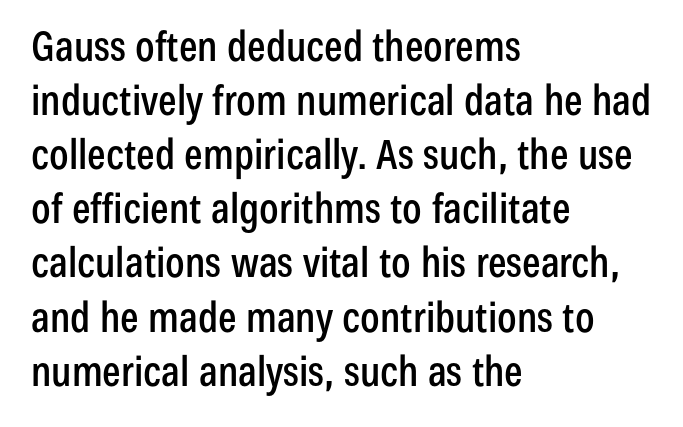
Q: Is the text italic (slanted)? A: No, it is upright.
Q: Is the typeface a serif or a sans-serif typeface? A: Sans-serif.
Q: Is the text underlined? A: No.
Q: How is the paragraph aligned? A: Left-aligned.
Q: Is the spacing between letters normal or unusually wide? A: Normal.
Q: Is the spacing between lines tight, normal or loose? A: Normal.
Q: Width (condensed, normal, or wide)? A: Condensed.
Q: Stroke contrast? A: Low.
Q: x-height? A: Medium.
Q: Monospaced? A: No.
